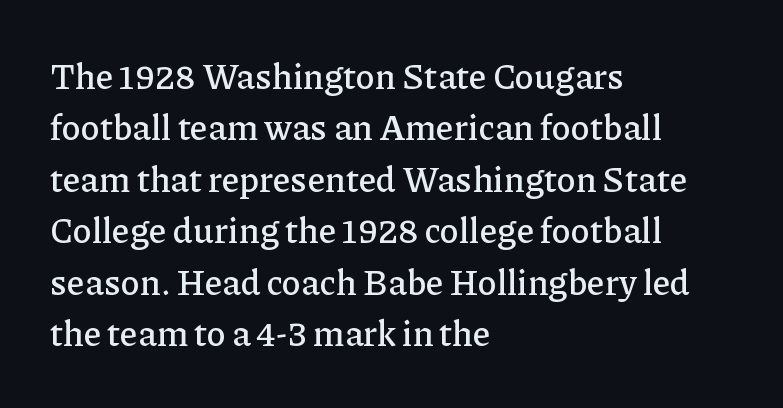
Think of a printed novel: that variable character pitch is what you see here. The passage shown has conventional tracking throughout. The text block is weighted toward the left margin, trailing off unevenly rightward. This rendering features lettering with no underline. Rows of type keep a routine distance in the vertical direction. Look at the bottom of the vertical strokes: they flare into serifs here.
